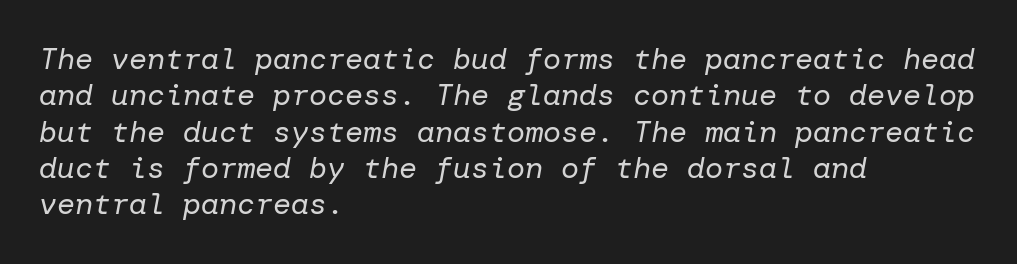
Q: Is the text bold? A: No.
Q: Is the text italic (slanted)? A: Yes, it leans right by about 10 degrees.
Q: Is the text underlined? A: No.
Q: How is the paragraph aligned? A: Left-aligned.
Q: Is the spacing between letters normal or unusually wide? A: Normal.
Q: Width (condensed, normal, or wide)? A: Normal.
Q: Stroke contrast? A: Low.
Q: x-height? A: Medium.
